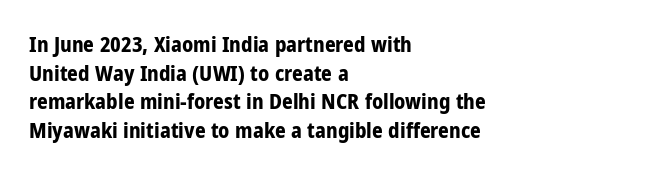
Q: Is the text bold? A: Yes.
Q: Is the text italic (slanted)? A: No, it is upright.
Q: Is the text underlined? A: No.
Q: How is the paragraph aligned? A: Left-aligned.
Q: Is the spacing between letters normal or unusually wide? A: Normal.
Q: Is the spacing between lines tight, normal or loose? A: Normal.
